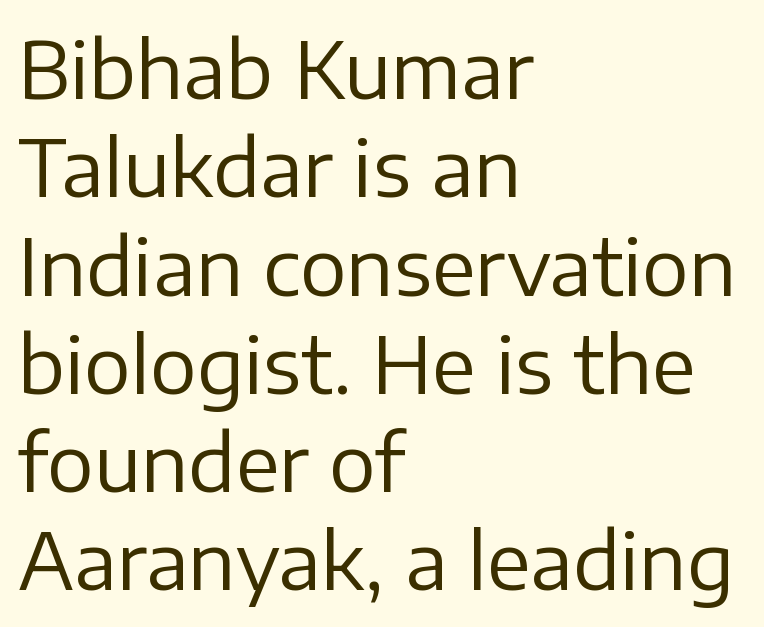
Examine the stroke ends and you'll find no serifs. Spacing verdict: proportional, widths tailored to each character. The specimen reads as upright at a glance. Words appear dense and cohesive because spacing is normal.
